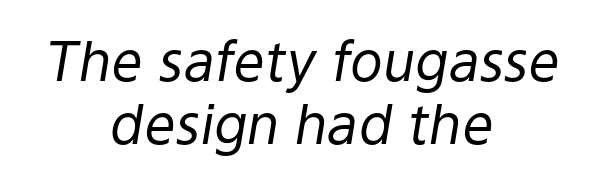
Q: Is the text bold? A: No.
Q: Is the text italic (slanted)? A: Yes, it leans right by about 9 degrees.
Q: Is the text underlined? A: No.
Q: How is the paragraph aligned? A: Centered.
Q: Is the spacing between letters normal or unusually wide? A: Normal.
Q: Is the spacing between lines tight, normal or loose? A: Tight.
Q: Width (condensed, normal, or wide)? A: Normal.
Q: Stroke contrast? A: Low.
Q: x-height? A: Medium.
Q: Monospaced? A: No.
